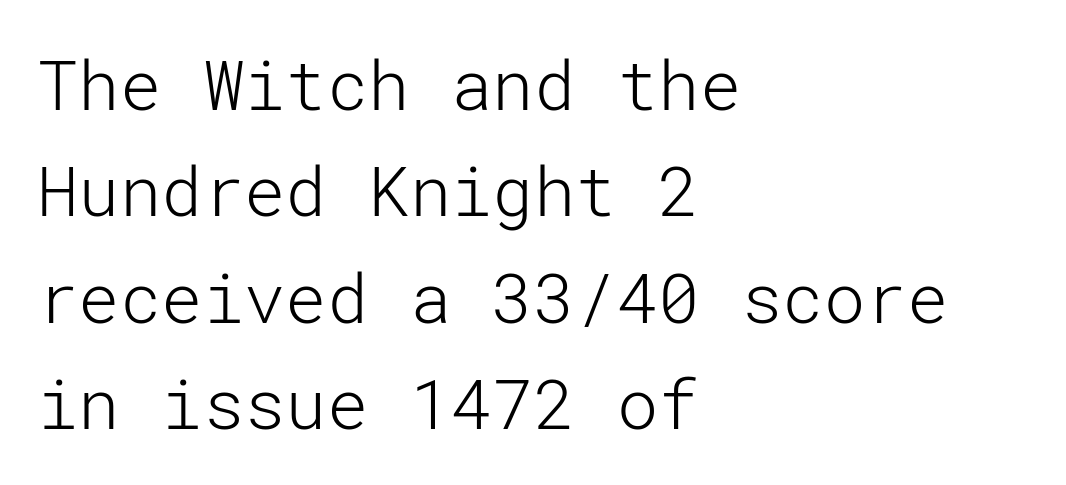
Nothing unusual about the tracking: characters are spaced as the font intends. Stems here are at most as thick as an everyday book face. Posture: straight, roman, zero tilt. Notice how descenders clear the ascenders below comfortably — that's standard leading. Classification — sans serif.
